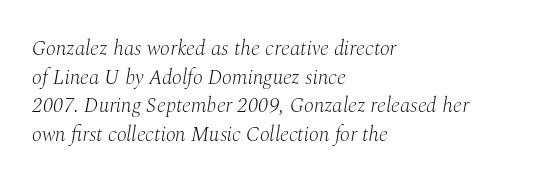
The image shows 21 px text type, italic (leaning right); set left-aligned, normal line spacing (1.36x), normal letter spacing, not underlined.
